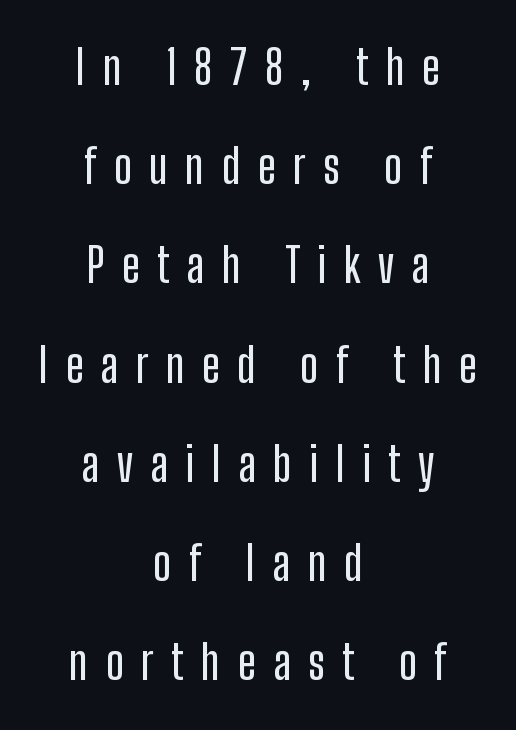
The image shows 47 px condensed sans-serif type, upright; set centered, loose line spacing (2.11x), unusually wide letter spacing (+0.37 em), not underlined; low stroke contrast and a medium x-height.
